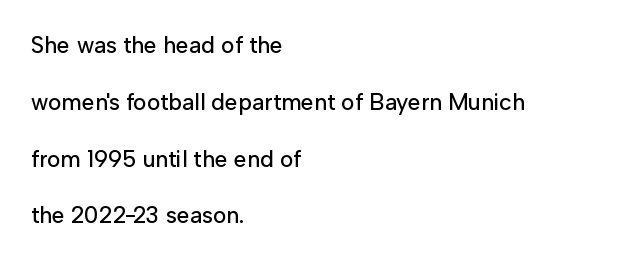
Q: Is the text italic (slanted)? A: No, it is upright.
Q: Is the text underlined? A: No.
Q: How is the paragraph aligned? A: Left-aligned.
Q: Is the spacing between letters normal or unusually wide? A: Normal.
Q: Is the spacing between lines tight, normal or loose? A: Loose.
